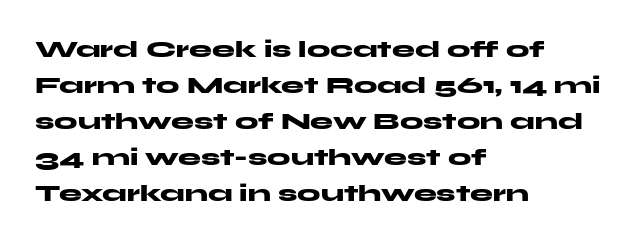
The line-height multiplier appears to be the usual default. Plain, unruled lines of type. The type is set solid horizontally, with unmodified tracking. Horizontal alignment here is leftward, the default for most running prose. Does the weight exceed regular? Yes, all the way to bold.
